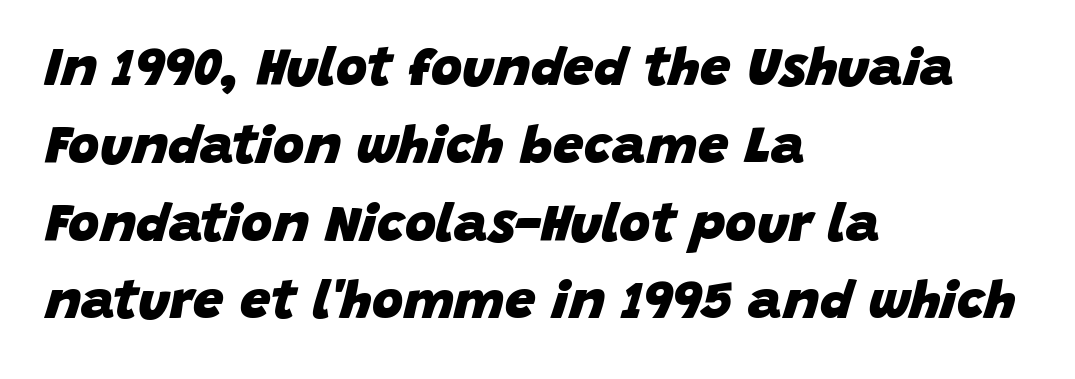
The glyphs have the mass of a bold cut. Has an underline been added? It has not. The gaps between neighbouring characters are ordinary and unremarkable. The passage shown leans; its letterforms are oblique. Each line starts at the same left margin while the right side varies. One glance says typical: line gaps are just what's usual.
